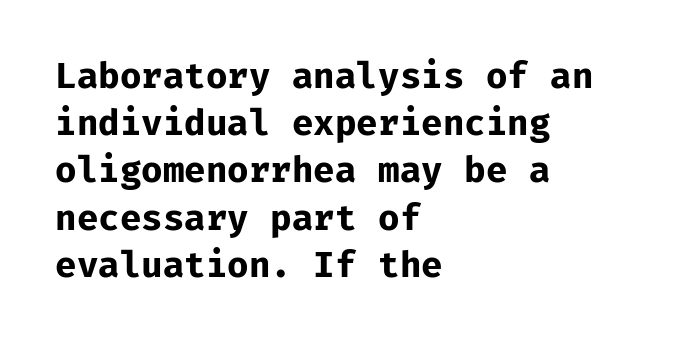
The image shows 35 px bold sans-serif type, upright, monospaced; set left-aligned, normal line spacing (1.35x), normal letter spacing, not underlined; low stroke contrast and a medium x-height.
